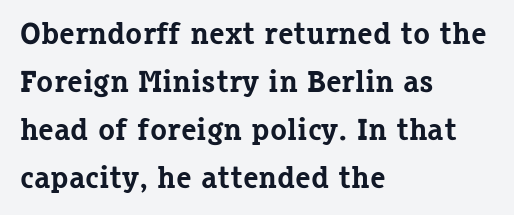
The glyphs in this specimen are seriffed. The tracking reads as untouched default to a designer's eye. This rendering uses left alignment, leaving the right contour irregular. The letters advance in unequal steps, a hallmark of proportional type.
